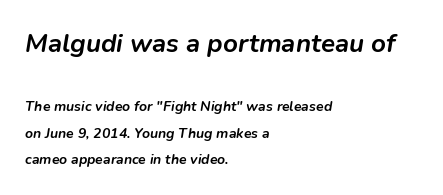
Q: Is the text bold? A: Yes.
Q: Is the text italic (slanted)? A: Yes, it leans right by about 9 degrees.
Q: Is the text underlined? A: No.
Q: How is the paragraph aligned? A: Left-aligned.
Q: Is the spacing between letters normal or unusually wide? A: Normal.
Q: Is the spacing between lines tight, normal or loose? A: Loose.
Q: Which block of text is set in a larger size, the first (top) or the second (bottom)? A: The first (top) one.
